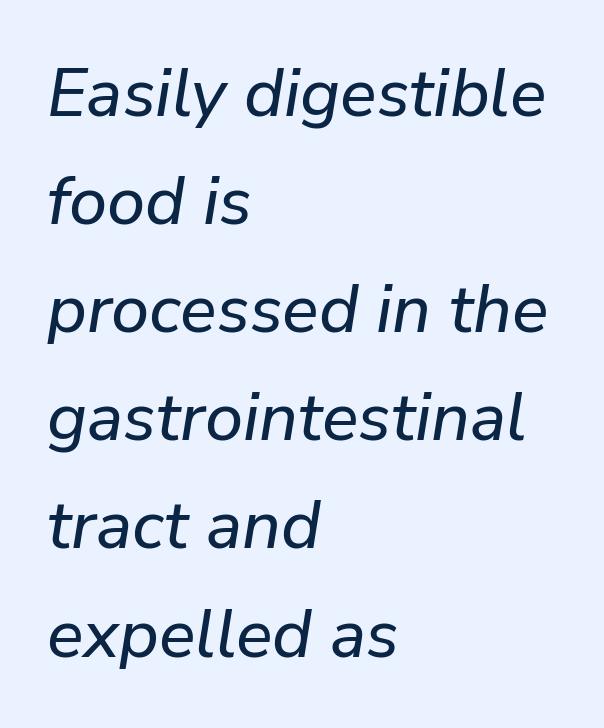
Q: Is the text italic (slanted)? A: Yes, it leans right by about 9 degrees.
Q: Is the text underlined? A: No.
Q: How is the paragraph aligned? A: Left-aligned.
Q: Is the spacing between letters normal or unusually wide? A: Normal.
Q: Is the spacing between lines tight, normal or loose? A: Normal.
Q: Width (condensed, normal, or wide)? A: Normal.
Q: Stroke contrast? A: Low.
Q: x-height? A: Medium.
Q: Monospaced? A: No.
